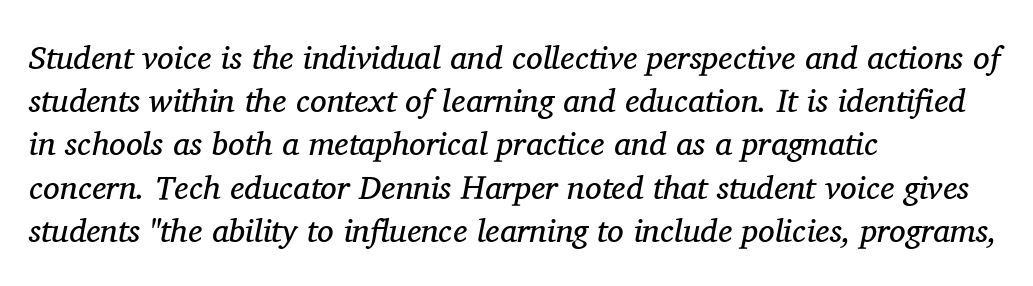
Q: Is the text bold? A: No.
Q: Is the text italic (slanted)? A: Yes, it leans right by about 11 degrees.
Q: Is the typeface a serif or a sans-serif typeface? A: Serif.
Q: Is the text underlined? A: No.
Q: How is the paragraph aligned? A: Left-aligned.
Q: Is the spacing between letters normal or unusually wide? A: Normal.
Q: Is the spacing between lines tight, normal or loose? A: Normal.
Q: Width (condensed, normal, or wide)? A: Normal.
Q: Stroke contrast? A: Medium.
Q: x-height? A: Medium.
Q: Monospaced? A: No.
